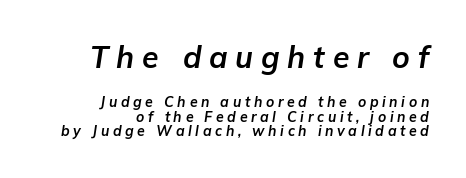
The image shows 30 px bold type, italic (leaning right); set right-aligned, tight line spacing (1.04x), unusually wide letter spacing (+0.26 em), not underlined; the first (top) block is 2.14x larger; low stroke contrast and a medium x-height.
